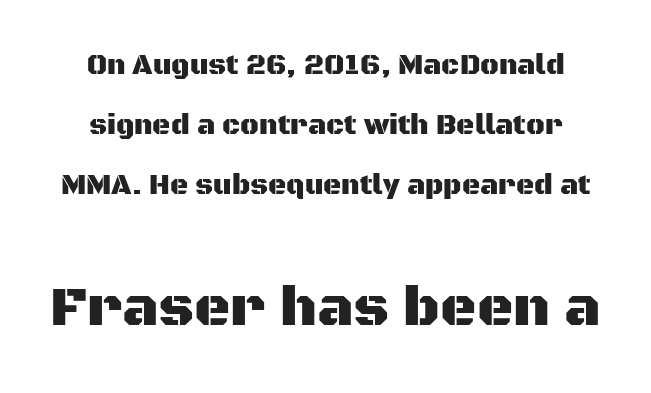
In terms of letterform style, serifs are entirely absent. How are the letters spaced? Ordinarily, with no added tracking. Varying glyph widths throughout — classic text-font behaviour. The block sitting lower on the canvas is the one with enlarged characters. Style check: upright. This sample trades compactness for vertical openness between lines.
